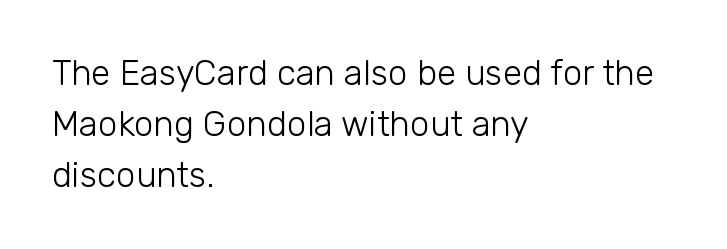
{"serif": "no", "italic": "no", "bold": "no", "weight": "light", "width": "normal", "stroke_contrast": "low", "x_height": "medium", "monospaced": "no", "underline": "no", "align": "left", "line_spacing": "normal", "line_spacing_ratio": 1.46, "letter_spacing": "normal", "letter_spacing_em": 0.0, "glyph_px": 35}
